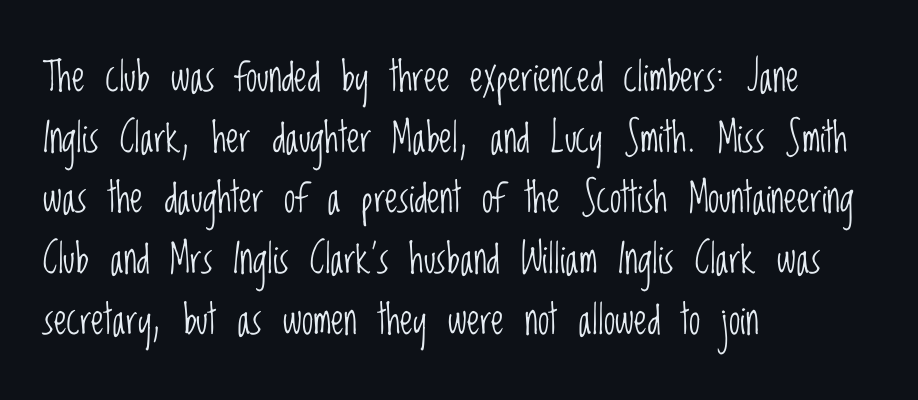
Q: Is the text bold? A: No.
Q: Is the text italic (slanted)? A: No, it is upright.
Q: Is the typeface a serif or a sans-serif typeface? A: Sans-serif.
Q: Is the text underlined? A: No.
Q: How is the paragraph aligned? A: Left-aligned.
Q: Is the spacing between letters normal or unusually wide? A: Normal.
Q: Is the spacing between lines tight, normal or loose? A: Normal.
Q: Width (condensed, normal, or wide)? A: Condensed.
Q: Stroke contrast? A: Low.
Q: x-height? A: Large.
Q: Monospaced? A: No.
